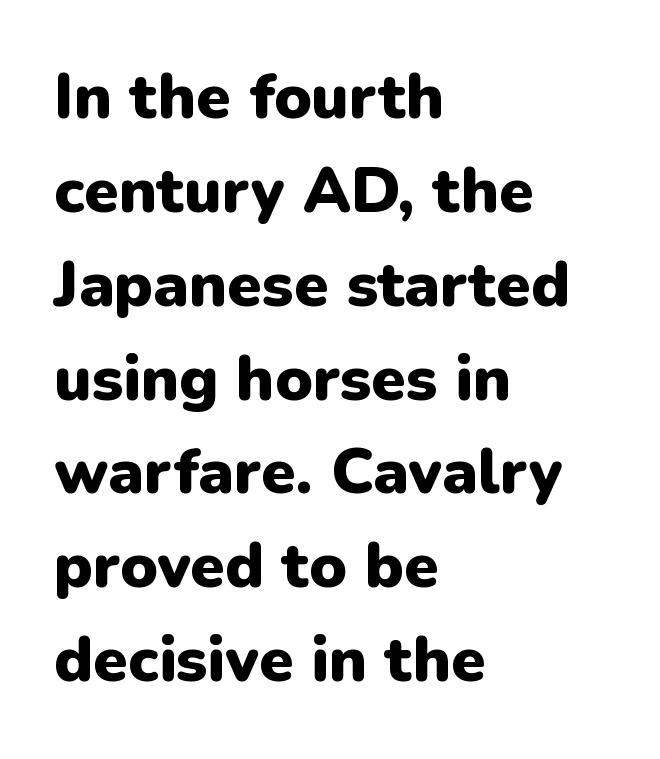
The tracking reads as untouched default to a designer's eye. Visually the block forms a straight wall on the left and a jagged coastline on the right. The letters advance in unequal steps, a hallmark of proportional type. The block of text has a typical density, with ordinary space between rows. The area under the type is left untouched.
